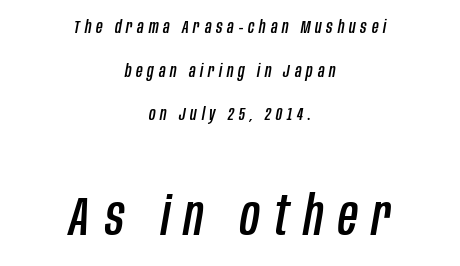
The compositor balanced each line on the midline. Characters follow at a spacing far wider than the type designer built in. Leading is clearly above the norm, producing a sparse column. The passage shown begins with its smaller block and ends with its larger one. Think of a printed novel: that variable character pitch is what you see here. Emphasis-style slanted type is in use.
